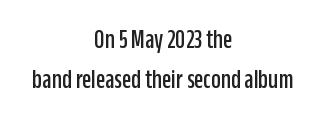
Decoration check: the copy has no underline. Upright lettering throughout. The rendering keeps characters at their native spacing. Typeset on center — no edge is straight.
